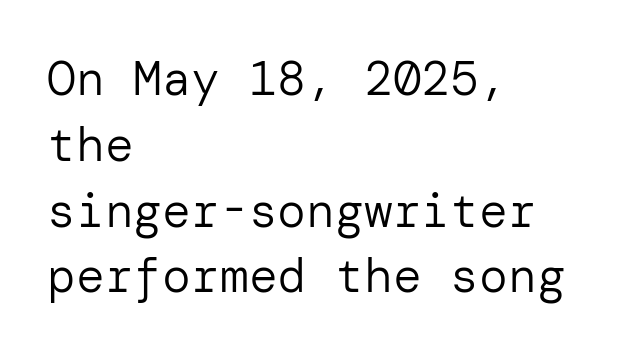
The space beneath each line is pristine and unruled. This is roman type, the default non-slanted kind. Does the copy run flush right? No — it runs flush left. Words appear dense and cohesive because spacing is normal. Compared with a typical body face, this is equally light or lighter still.
